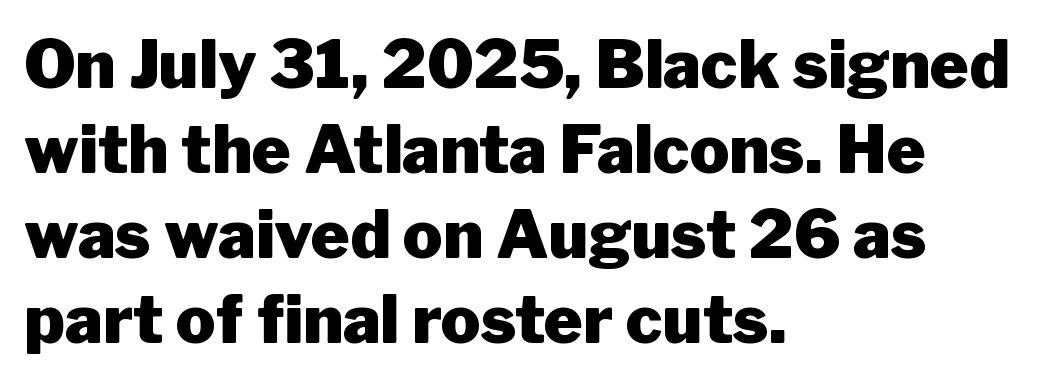
The image shows 66 px heavy sans-serif type, upright; set left-aligned, normal line spacing (1.29x), normal letter spacing, not underlined; low stroke contrast and a medium x-height.
